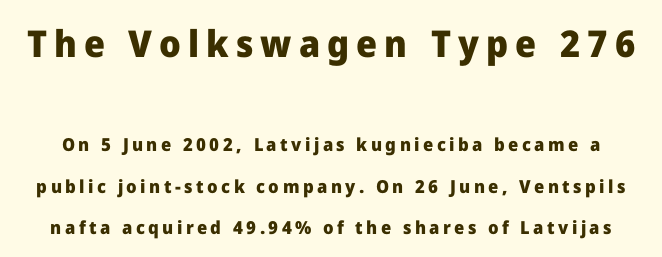
Q: Is the text bold? A: Yes.
Q: Is the text italic (slanted)? A: No, it is upright.
Q: Is the typeface a serif or a sans-serif typeface? A: Sans-serif.
Q: Is the text underlined? A: No.
Q: Is the spacing between lines tight, normal or loose? A: Loose.
Q: Which block of text is set in a larger size, the first (top) or the second (bottom)? A: The first (top) one.
Q: Width (condensed, normal, or wide)? A: Normal.
Q: Stroke contrast? A: Low.
Q: x-height? A: Medium.
Q: Monospaced? A: No.
